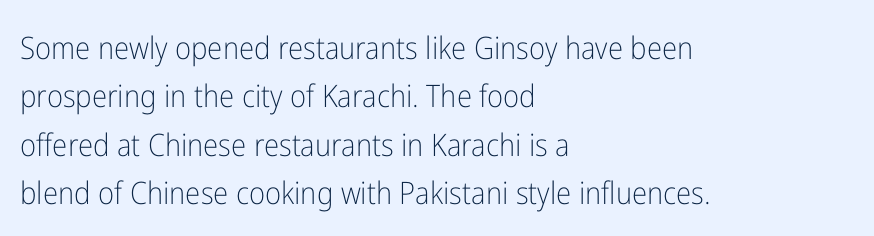
The type family on display is of the sans-serif kind. Standard letterfit; no display-style spreading of the glyphs. Looks like regular typesetting: each glyph gets only the width it needs. Compared with a typical body face, this is equally light or lighter still. The rendering uses a moderate line-height, typical for paragraphs.
